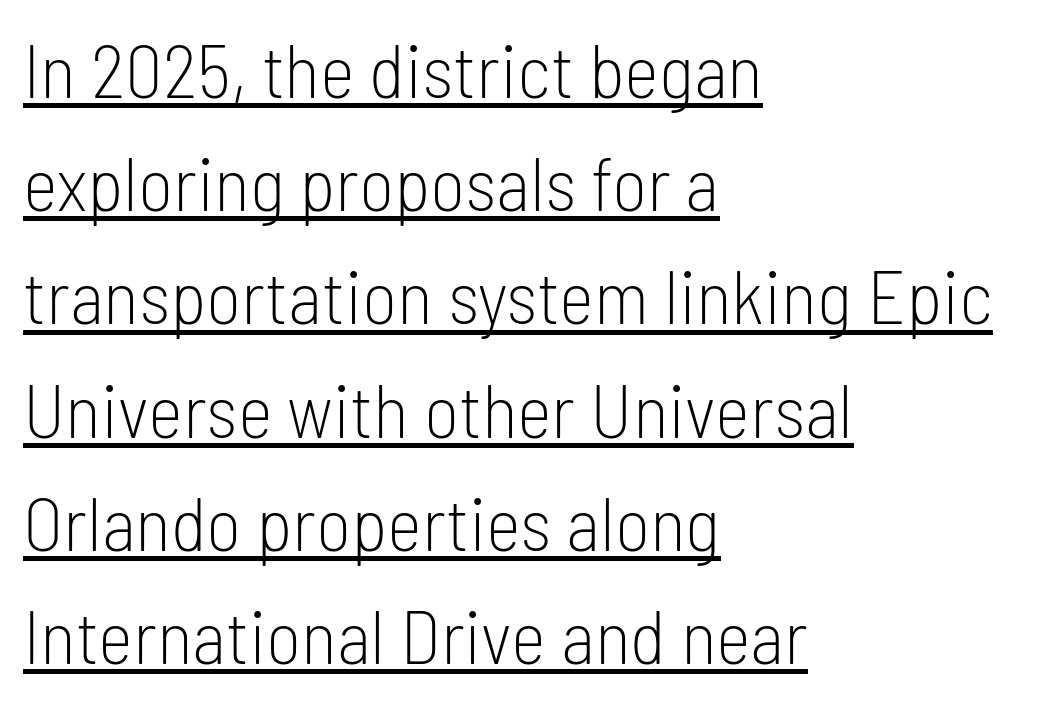
{"serif": "no", "italic": "no", "bold": "no", "weight": "light", "width": "condensed", "stroke_contrast": "low", "x_height": "medium", "monospaced": "no", "underline": "yes", "align": "left", "line_spacing": "normal", "line_spacing_ratio": 1.51, "letter_spacing": "normal", "letter_spacing_em": 0.0, "glyph_px": 75}
